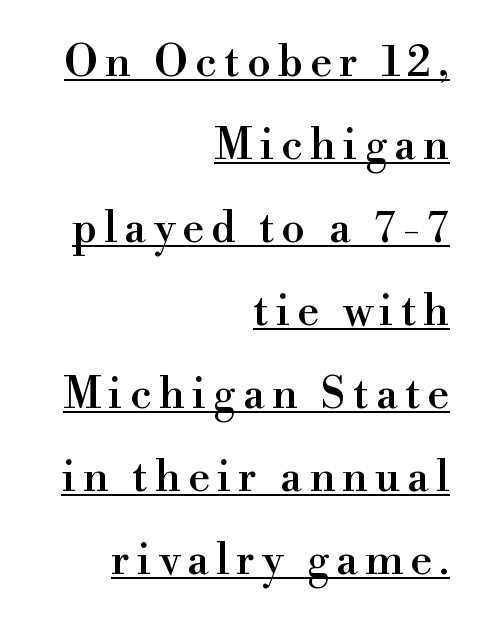
Q: Is the text italic (slanted)? A: No, it is upright.
Q: Is the typeface a serif or a sans-serif typeface? A: Serif.
Q: Is the text underlined? A: Yes.
Q: How is the paragraph aligned? A: Right-aligned.
Q: Is the spacing between lines tight, normal or loose? A: Loose.
Q: Width (condensed, normal, or wide)? A: Normal.
Q: x-height? A: Small.
Q: Monospaced? A: No.
